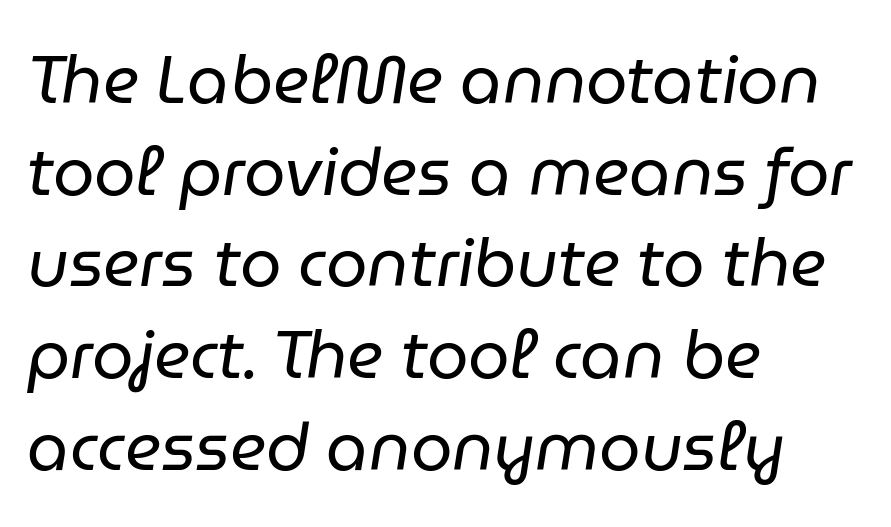
Q: Is the text bold? A: No.
Q: Is the text italic (slanted)? A: Yes, it leans right by about 9 degrees.
Q: Is the text underlined? A: No.
Q: How is the paragraph aligned? A: Left-aligned.
Q: Is the spacing between letters normal or unusually wide? A: Normal.
Q: Is the spacing between lines tight, normal or loose? A: Normal.
Q: Width (condensed, normal, or wide)? A: Normal.
Q: Stroke contrast? A: Low.
Q: x-height? A: Medium.
Q: Monospaced? A: No.
